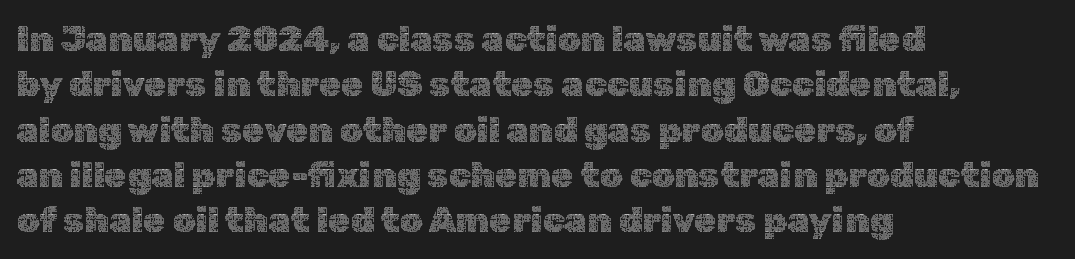
Q: Is the text bold? A: No.
Q: Is the text italic (slanted)? A: No, it is upright.
Q: Is the text underlined? A: No.
Q: How is the paragraph aligned? A: Left-aligned.
Q: Is the spacing between letters normal or unusually wide? A: Normal.
Q: Is the spacing between lines tight, normal or loose? A: Normal.
Q: Width (condensed, normal, or wide)? A: Normal.
Q: x-height? A: Medium.
Q: Monospaced? A: No.
